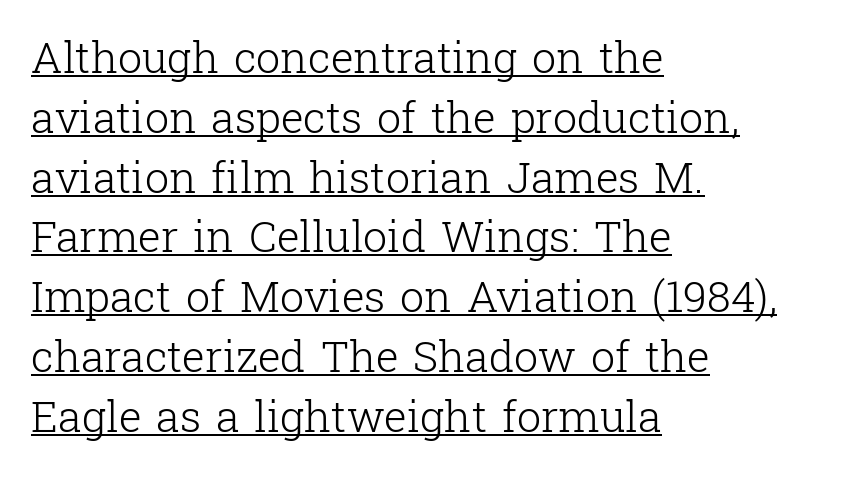
The typesetter chose a ragged-right arrangement here. Character widths vary here, with narrow letters taking less room than wide ones. These glyphs show unthickened strokes, regular width or finer. Short note: letters normally spaced. What decoration does the sample have? An underline.
